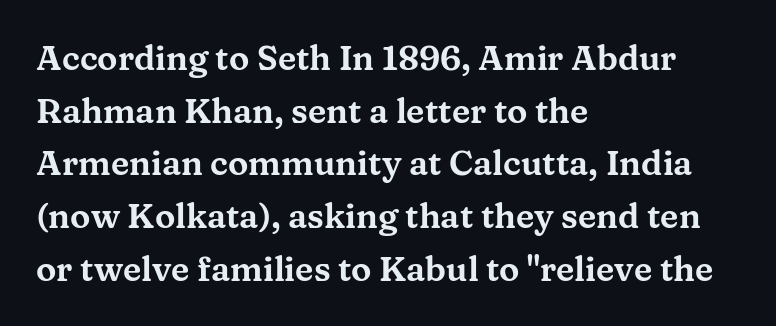
This sample has the flowing, uneven cadence of proportional lettering. One glance says typical: line gaps are just what's usual. You can tell from the footed stems that serif type was used. Plain, unruled lines of type.
